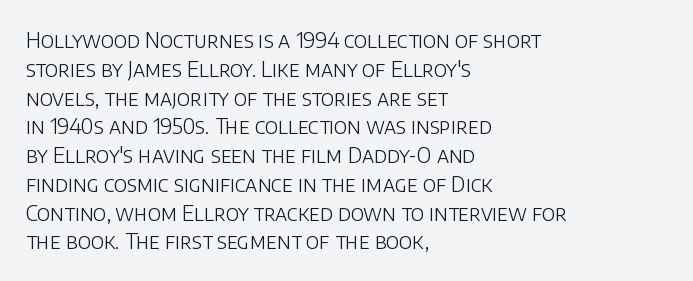
The image shows 21 px text type, upright; set left-aligned, normal line spacing (1.37x), normal letter spacing, not underlined.
